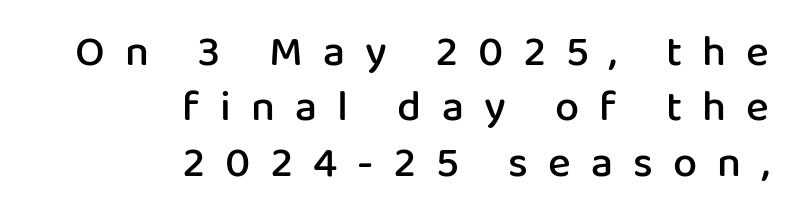
Descenders hang freely into open space. The font family rendered here belongs to the sans-serif group. The rendering anchors every line to the right-hand side. The space between consecutive lines is moderate.
